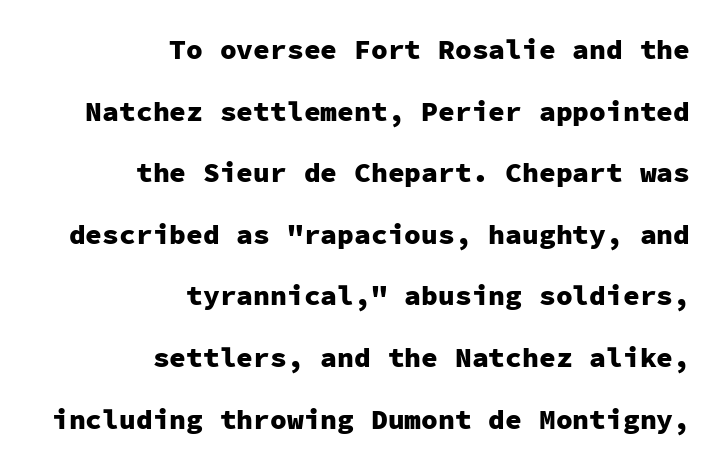
The image shows 28 px heavy sans-serif type, upright, monospaced; set right-aligned, loose line spacing (2.2x), normal letter spacing, not underlined; low stroke contrast and a medium x-height.
